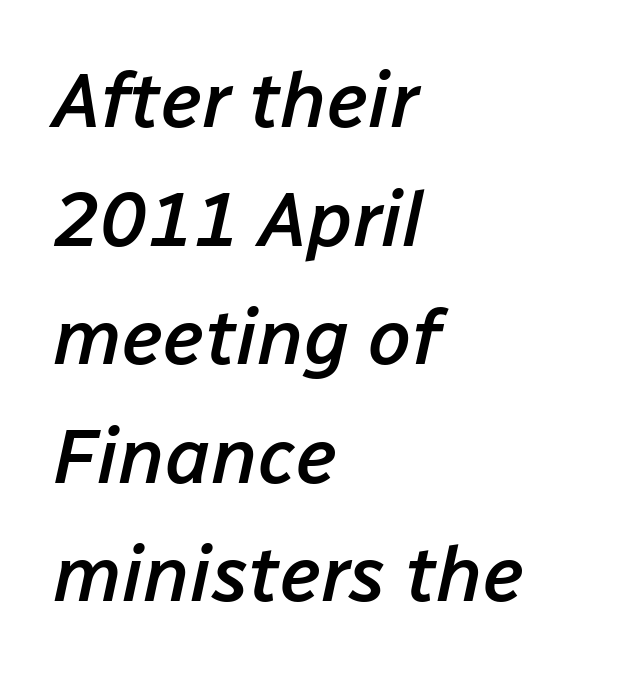
{"italic": "yes", "lean": "right", "slant_degrees": 12, "bold": "semi", "weight": "semibold", "width": "normal", "stroke_contrast": "low", "x_height": "medium", "monospaced": "no", "underline": "no", "align": "left", "line_spacing": "normal", "line_spacing_ratio": 1.52, "letter_spacing": "normal", "letter_spacing_em": 0.0, "glyph_px": 78}
